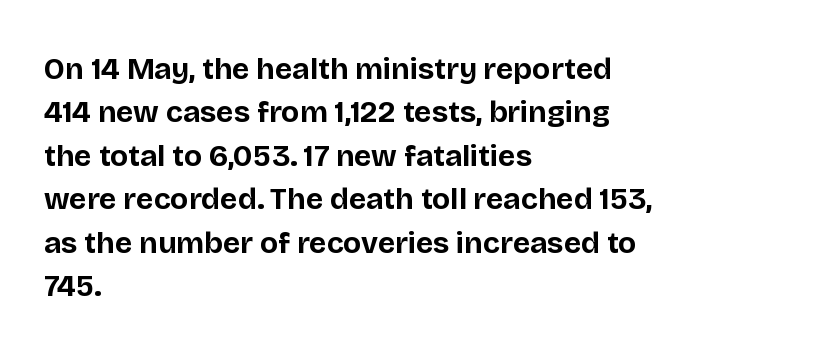
{"serif": "no", "italic": "no", "bold": "yes", "weight": "bold", "width": "normal", "stroke_contrast": "low", "x_height": "large", "monospaced": "no", "underline": "no", "align": "left", "line_spacing": "normal", "line_spacing_ratio": 1.45, "letter_spacing": "normal", "letter_spacing_em": 0.0, "glyph_px": 30}
